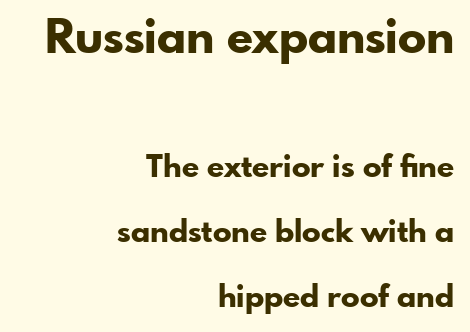
Here the glyphs are tracked normally, forming tight word shapes. The letters are bold, with thick, heavy strokes. The face used here is proportionally spaced, like ordinary book or web type. Posture: upright roman. Underline: absent.
